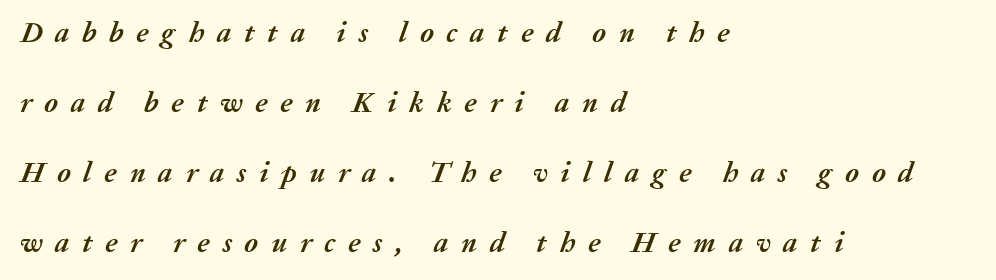
When letters slant like this, we call the style italic. The tracking reads as deliberately expanded to a designer's eye. Strokes here are thick enough to call this a true bold. The passage shown stacks its lines with a broad gap. One-word summary of the alignment: left. This sample has the flowing, uneven cadence of proportional lettering.
